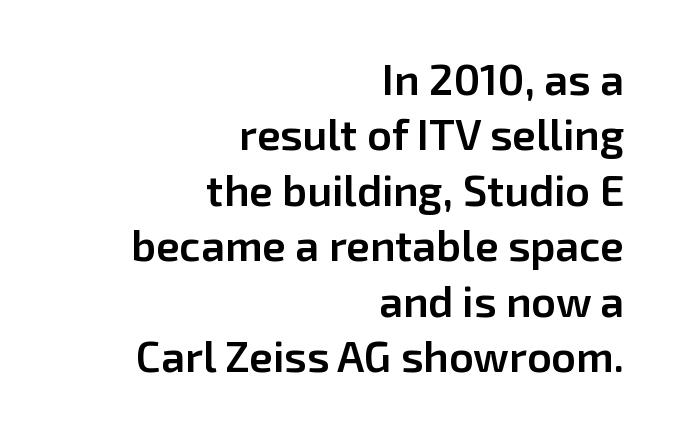
The type is set solid horizontally, with unmodified tracking. The letters stand upright; this is a roman face. Check where the strokes stop: nothing finishes them off — pure sans. Caption: multi-line text, flush right, ragged left. The passage shown is typed in a proportional face where columns would drift. Glance below the letters and you will spot only blank space.
